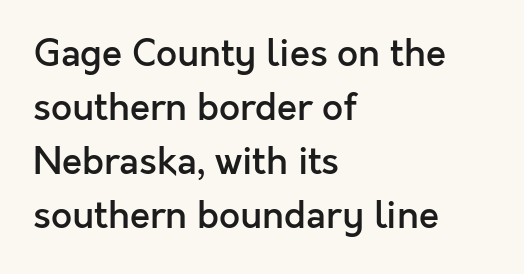
{"serif": "no", "italic": "no", "bold": "semi", "weight": "semibold", "width": "normal", "x_height": "medium", "monospaced": "no", "underline": "no", "align": "left", "line_spacing": "normal", "line_spacing_ratio": 1.46, "letter_spacing": "normal", "letter_spacing_em": 0.0, "glyph_px": 37}
